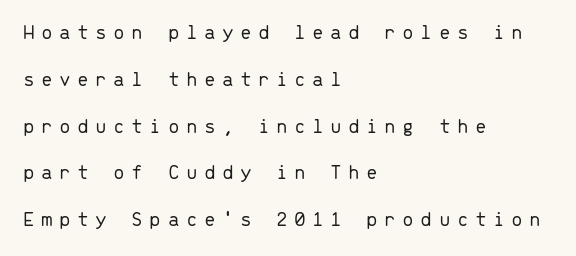
Q: Is the text bold? A: No.
Q: Is the text italic (slanted)? A: No, it is upright.
Q: Is the text underlined? A: No.
Q: How is the paragraph aligned? A: Left-aligned.
Q: Is the spacing between letters normal or unusually wide? A: Unusually wide.
Q: Is the spacing between lines tight, normal or loose? A: Loose.
